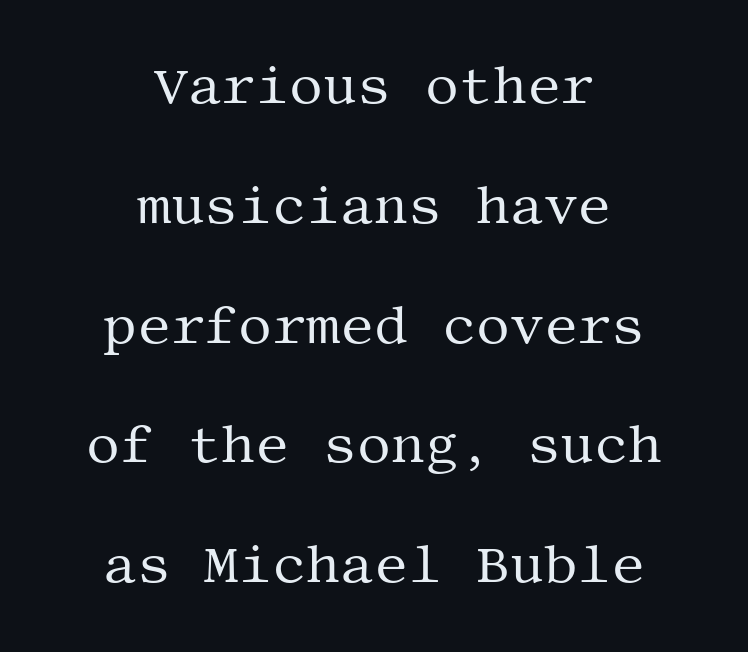
Q: Is the text bold? A: No.
Q: Is the text italic (slanted)? A: No, it is upright.
Q: Is the typeface a serif or a sans-serif typeface? A: Serif.
Q: Is the text underlined? A: No.
Q: How is the paragraph aligned? A: Centered.
Q: Is the spacing between letters normal or unusually wide? A: Normal.
Q: Is the spacing between lines tight, normal or loose? A: Loose.
Q: Width (condensed, normal, or wide)? A: Normal.
Q: Stroke contrast? A: Medium.
Q: x-height? A: Large.
